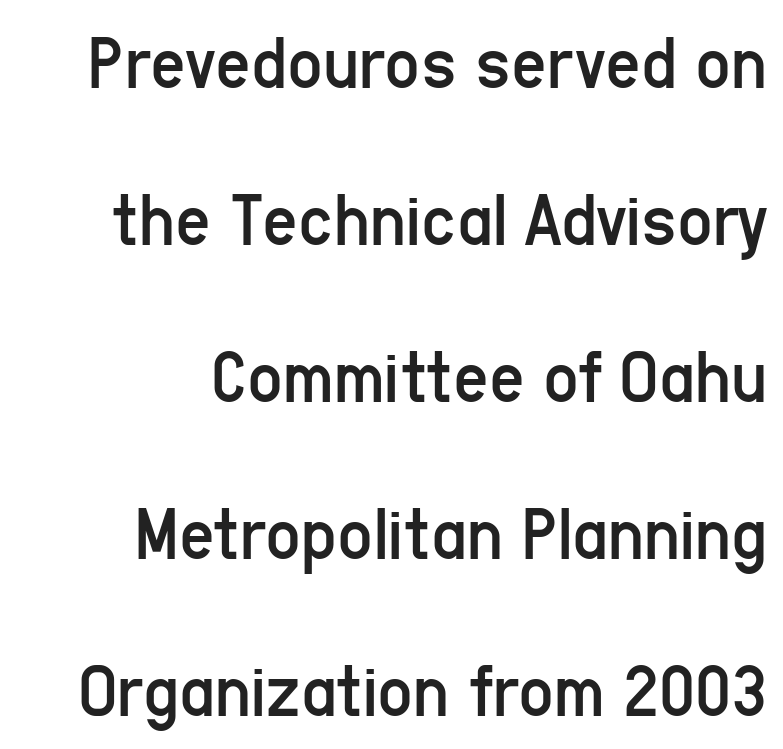
The string is rendered with underlining switched off. Leftover space on each line is placed entirely before the opening word. Vertical stems look standard width or narrower in stroke. Standard letterfit; no display-style spreading of the glyphs. Character widths vary here, with narrow letters taking less room than wide ones. Grotesque or geometric, the face here clearly has no serifs.
